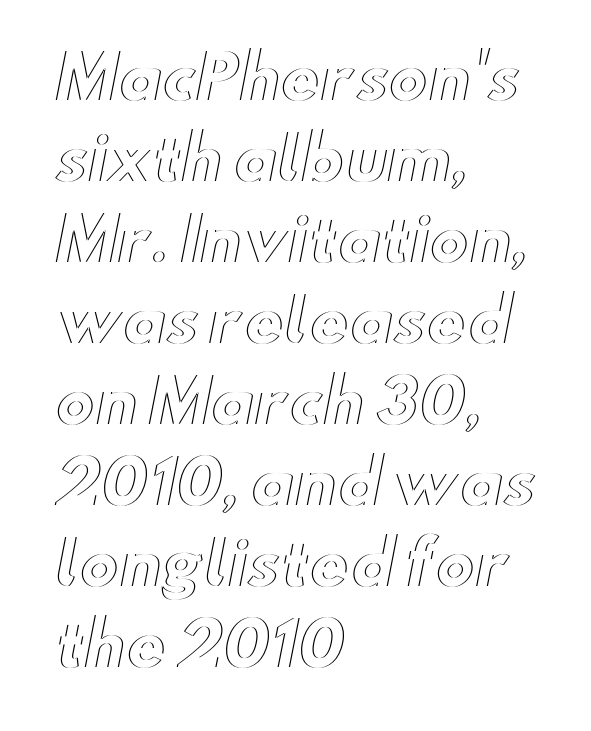
Q: Is the text italic (slanted)? A: Yes.
Q: Is the text underlined? A: No.
Q: How is the paragraph aligned? A: Left-aligned.
Q: Is the spacing between letters normal or unusually wide? A: Normal.
Q: Is the spacing between lines tight, normal or loose? A: Normal.
Q: Width (condensed, normal, or wide)? A: Wide.
Q: x-height? A: Small.
Q: Monospaced? A: No.
